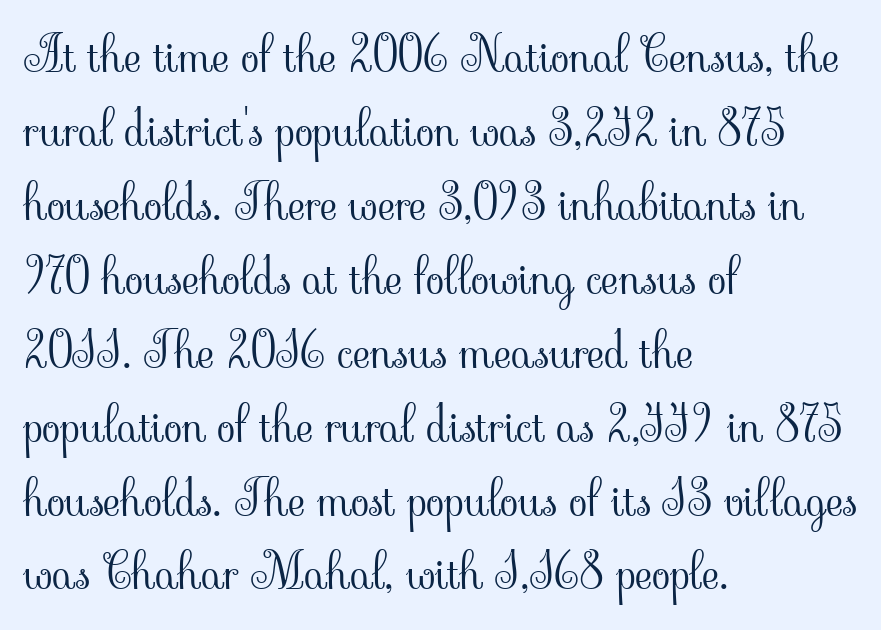
Q: Is the text bold? A: No.
Q: Is the text italic (slanted)? A: No, it is upright.
Q: Is the typeface a serif or a sans-serif typeface? A: Serif.
Q: Is the text underlined? A: No.
Q: How is the paragraph aligned? A: Left-aligned.
Q: Is the spacing between letters normal or unusually wide? A: Normal.
Q: Is the spacing between lines tight, normal or loose? A: Normal.
Q: Width (condensed, normal, or wide)? A: Normal.
Q: Stroke contrast? A: Low.
Q: x-height? A: Small.
Q: Monospaced? A: No.
